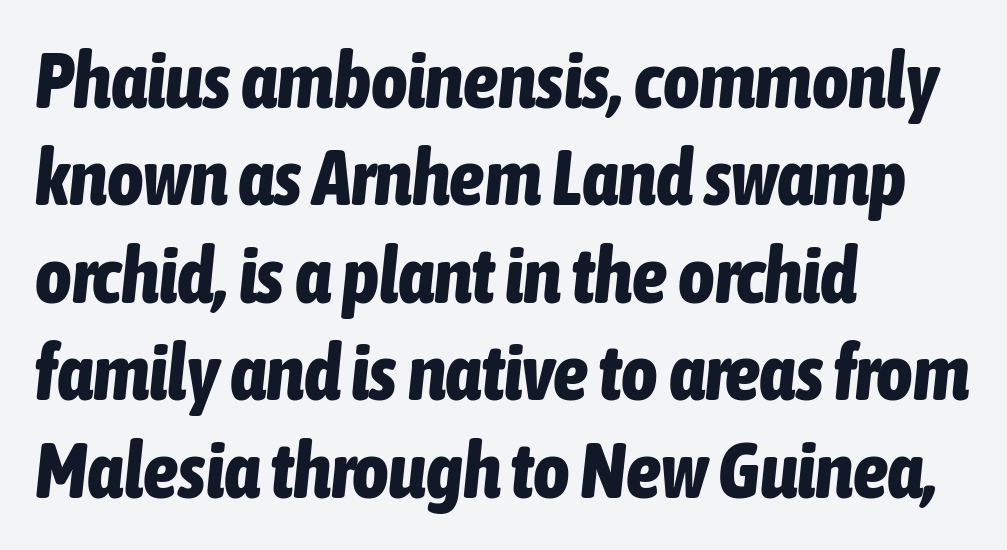
Each line starts at the same left margin while the right side varies. The rows are spaced the way most documents space them. A typesetter would call this proportional, since set widths differ per character. The tracking reads as untouched default to a designer's eye. Would a proofreader flag this as italicized? Yes. Bare-footed words on every line.
